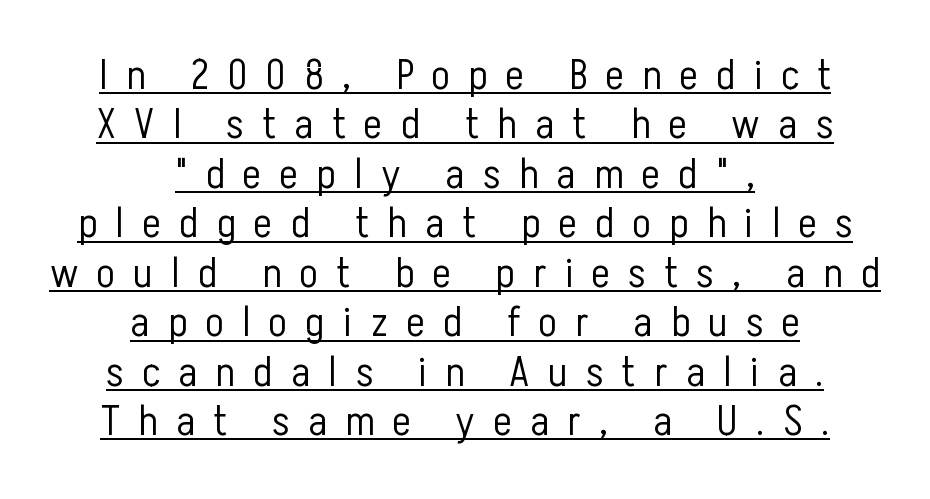
Q: Is the text bold? A: No.
Q: Is the text italic (slanted)? A: No, it is upright.
Q: Is the typeface a serif or a sans-serif typeface? A: Sans-serif.
Q: Is the text underlined? A: Yes.
Q: How is the paragraph aligned? A: Centered.
Q: Is the spacing between letters normal or unusually wide? A: Unusually wide.
Q: Is the spacing between lines tight, normal or loose? A: Tight.
Q: Width (condensed, normal, or wide)? A: Condensed.
Q: Stroke contrast? A: Low.
Q: x-height? A: Medium.
Q: Monospaced? A: No.
